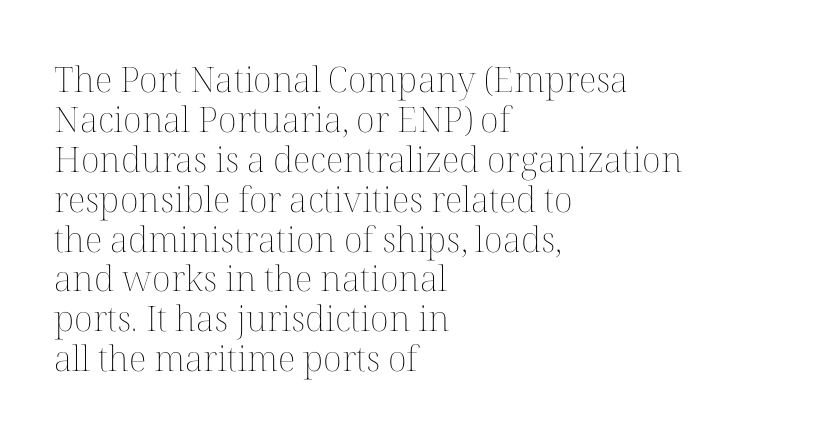
Each line starts at the same left margin while the right side varies. You could not count columns in this text — the font is proportionally spaced. The weight tops out at a normal text grade. The words here are not underlined.
